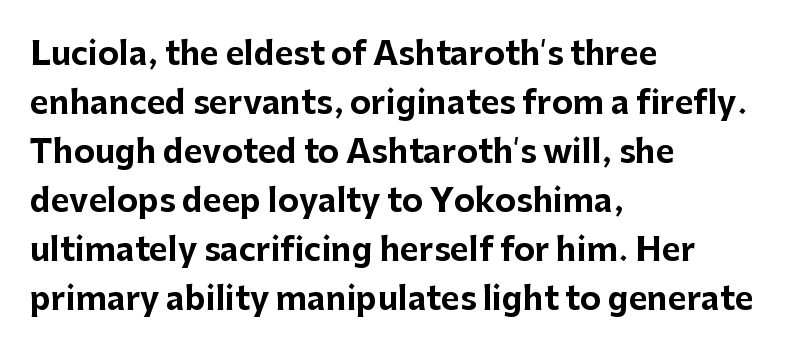
The string is rendered with underlining switched off. Successive baselines arrive at the customary interval. Tracking here is standard; glyphs follow each other at the usual distance. The setting favours the left margin, as ordinary paragraphs usually do.
